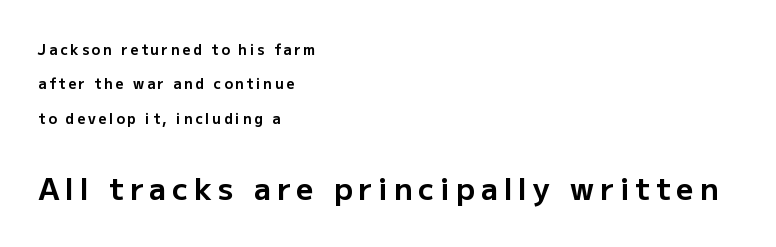
{"serif": "no", "italic": "no", "bold": "yes", "weight": "bold", "width": "normal", "stroke_contrast": "low", "x_height": "medium", "monospaced": "no", "underline": "no", "align": "left", "line_spacing": "loose", "line_spacing_ratio": 2.45, "letter_spacing": "wide", "letter_spacing_em": 0.2, "larger_block": "second", "size_ratio": 2.14, "glyph_px": 30}
